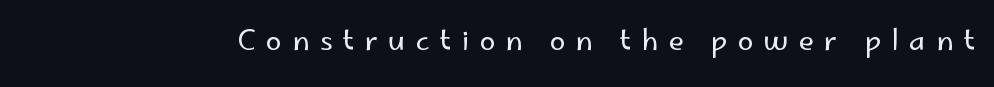
{"serif": "no", "italic": "no", "bold": "no", "weight": "regular", "width": "normal", "stroke_contrast": "low", "x_height": "small", "monospaced": "no", "underline": "no", "letter_spacing": "wide", "letter_spacing_em": 0.37, "glyph_px": 28}
